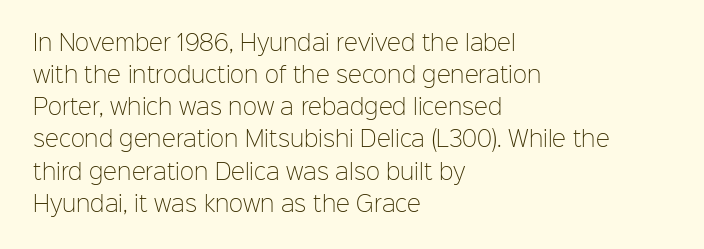
Q: Is the text bold? A: No.
Q: Is the text italic (slanted)? A: No, it is upright.
Q: Is the text underlined? A: No.
Q: How is the paragraph aligned? A: Left-aligned.
Q: Is the spacing between letters normal or unusually wide? A: Normal.
Q: Is the spacing between lines tight, normal or loose? A: Normal.
